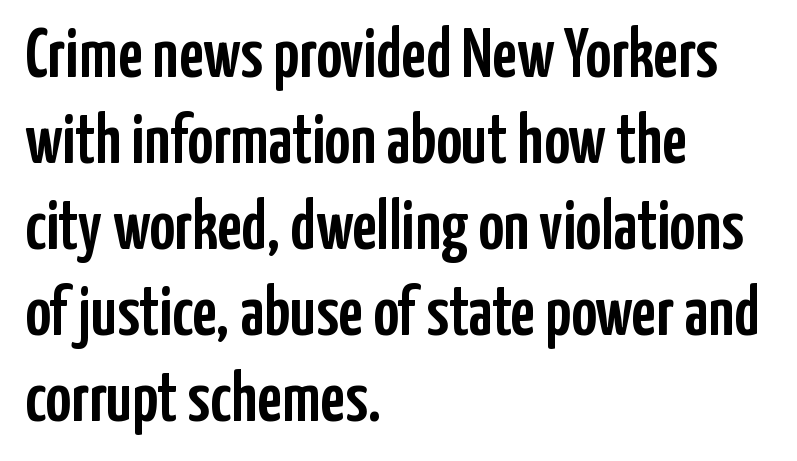
Q: Is the text italic (slanted)? A: No, it is upright.
Q: Is the typeface a serif or a sans-serif typeface? A: Sans-serif.
Q: Is the text underlined? A: No.
Q: How is the paragraph aligned? A: Left-aligned.
Q: Is the spacing between letters normal or unusually wide? A: Normal.
Q: Width (condensed, normal, or wide)? A: Condensed.
Q: Stroke contrast? A: Low.
Q: x-height? A: Medium.
Q: Monospaced? A: No.
